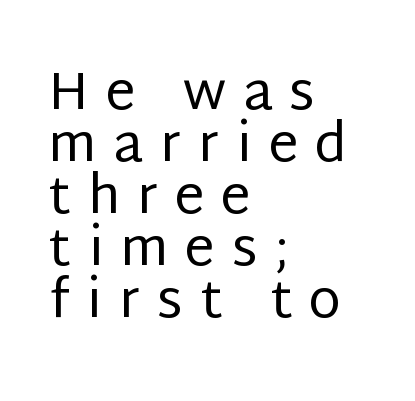
Q: Is the text bold? A: No.
Q: Is the text italic (slanted)? A: No, it is upright.
Q: Is the typeface a serif or a sans-serif typeface? A: Sans-serif.
Q: Is the text underlined? A: No.
Q: How is the paragraph aligned? A: Left-aligned.
Q: Is the spacing between letters normal or unusually wide? A: Unusually wide.
Q: Is the spacing between lines tight, normal or loose? A: Tight.
Q: Width (condensed, normal, or wide)? A: Normal.
Q: Stroke contrast? A: Low.
Q: x-height? A: Large.
Q: Monospaced? A: No.
